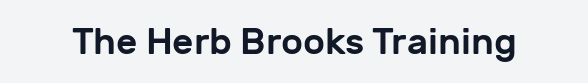
The image shows 37 px sans-serif type, upright; set normal letter spacing, not underlined; low stroke contrast and a medium x-height.
